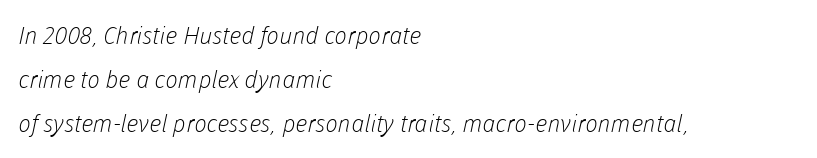
The image shows 24 px text type; set left-aligned, line spacing 1.84x, normal letter spacing, not underlined.
